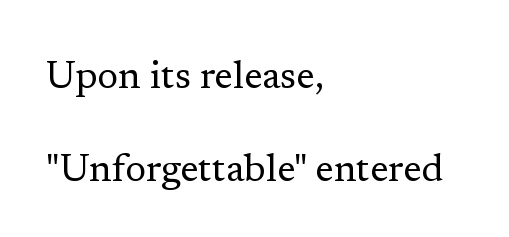
Q: Is the text bold? A: No.
Q: Is the text italic (slanted)? A: No, it is upright.
Q: Is the typeface a serif or a sans-serif typeface? A: Serif.
Q: Is the text underlined? A: No.
Q: How is the paragraph aligned? A: Left-aligned.
Q: Is the spacing between letters normal or unusually wide? A: Normal.
Q: Is the spacing between lines tight, normal or loose? A: Loose.
Q: Width (condensed, normal, or wide)? A: Normal.
Q: Stroke contrast? A: Low.
Q: x-height? A: Medium.
Q: Monospaced? A: No.
